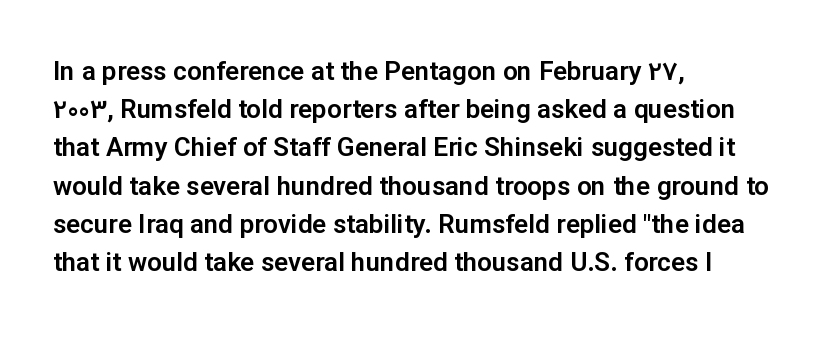
The image shows 26 px text type, upright; set left-aligned, normal line spacing (1.47x), normal letter spacing, not underlined.
